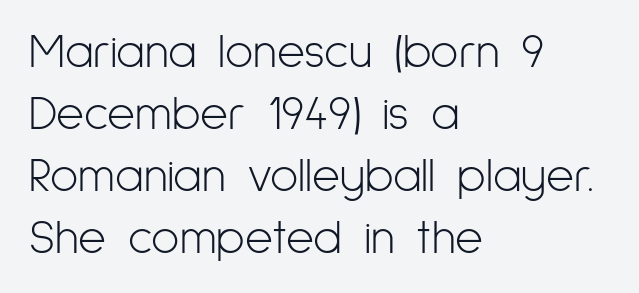
Q: Is the text bold? A: No.
Q: Is the text italic (slanted)? A: No, it is upright.
Q: Is the typeface a serif or a sans-serif typeface? A: Sans-serif.
Q: Is the text underlined? A: No.
Q: How is the paragraph aligned? A: Left-aligned.
Q: Is the spacing between letters normal or unusually wide? A: Normal.
Q: Is the spacing between lines tight, normal or loose? A: Normal.
Q: Width (condensed, normal, or wide)? A: Condensed.
Q: Stroke contrast? A: Low.
Q: x-height? A: Medium.
Q: Monospaced? A: No.
